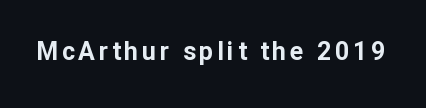
Weight check: bold — yes, fully. Ascenders rise straight up at ninety degrees. The string is rendered with underlining switched off.
